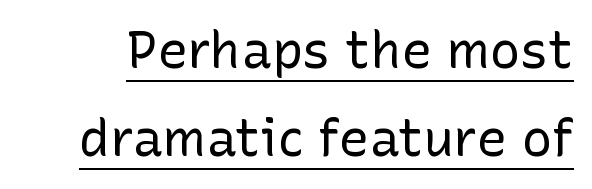
{"serif": "no", "italic": "no", "bold": "no", "weight": "regular", "width": "normal", "stroke_contrast": "low", "x_height": "medium", "monospaced": "no", "underline": "yes", "line_spacing_ratio": 1.73, "letter_spacing": "normal", "letter_spacing_em": 0.0, "glyph_px": 51}
